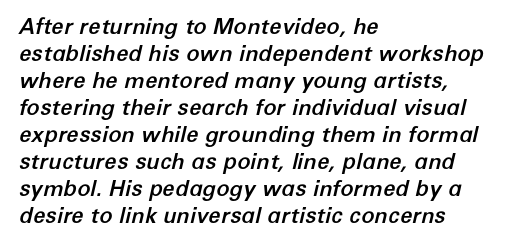
Letter spacing: default. The lines are quadded left. The specimen reads as italic at a glance. Plain, unruled lines of type.
